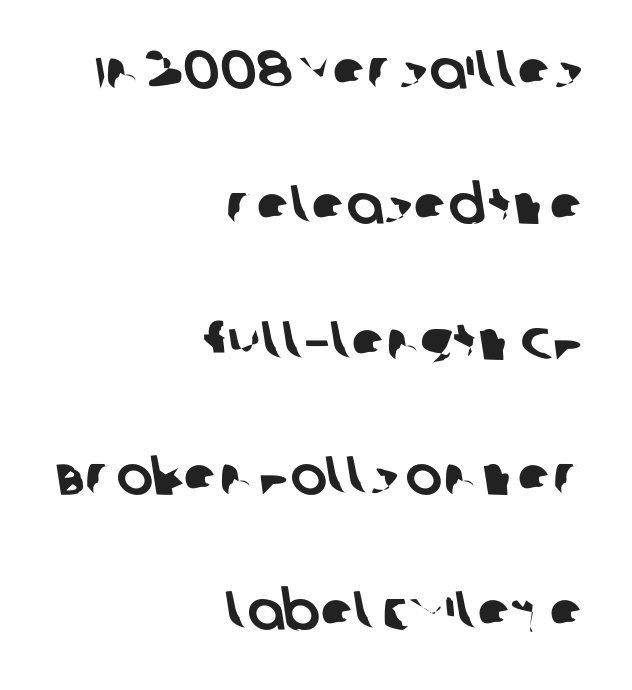
The image shows 55 px sans-serif type; set right-aligned, loose line spacing (2.46x), normal letter spacing, not underlined; low stroke contrast and a large x-height.
